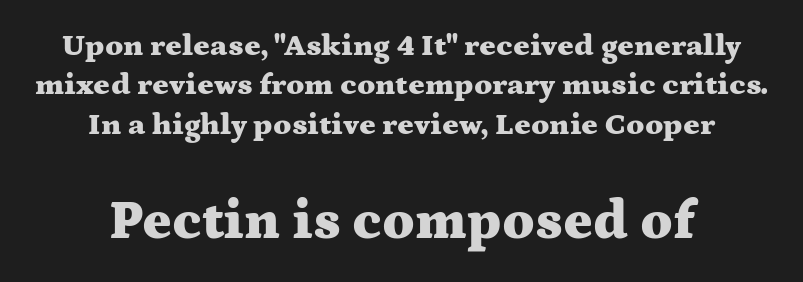
The image shows 55 px heavy, wide serif type, upright; set centered, normal line spacing (1.27x), normal letter spacing, not underlined; the second (bottom) block is 1.77x larger; medium stroke contrast and a medium x-height.
